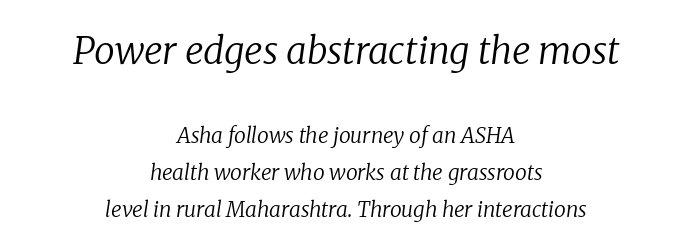
{"serif": "yes", "italic": "yes", "lean": "right", "slant_degrees": 8, "bold": "no", "weight": "regular", "width": "normal", "stroke_contrast": "low", "x_height": "medium", "monospaced": "no", "underline": "no", "align": "center", "line_spacing_ratio": 1.77, "letter_spacing": "normal", "letter_spacing_em": 0.0, "larger_block": "first", "size_ratio": 1.76, "glyph_px": 37}
